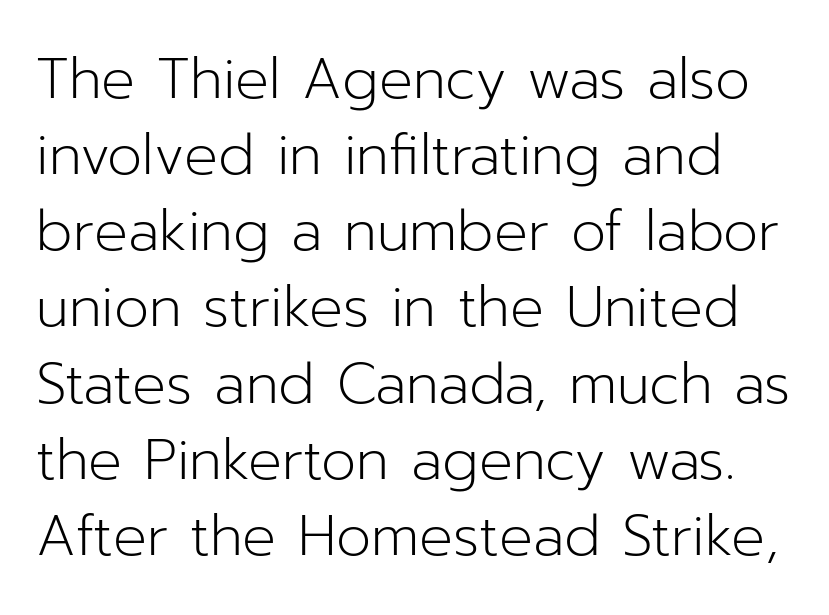
{"serif": "no", "italic": "no", "bold": "no", "weight": "light", "width": "normal", "stroke_contrast": "low", "x_height": "medium", "monospaced": "no", "underline": "no", "line_spacing": "normal", "line_spacing_ratio": 1.36, "letter_spacing": "normal", "letter_spacing_em": 0.0, "glyph_px": 56}
